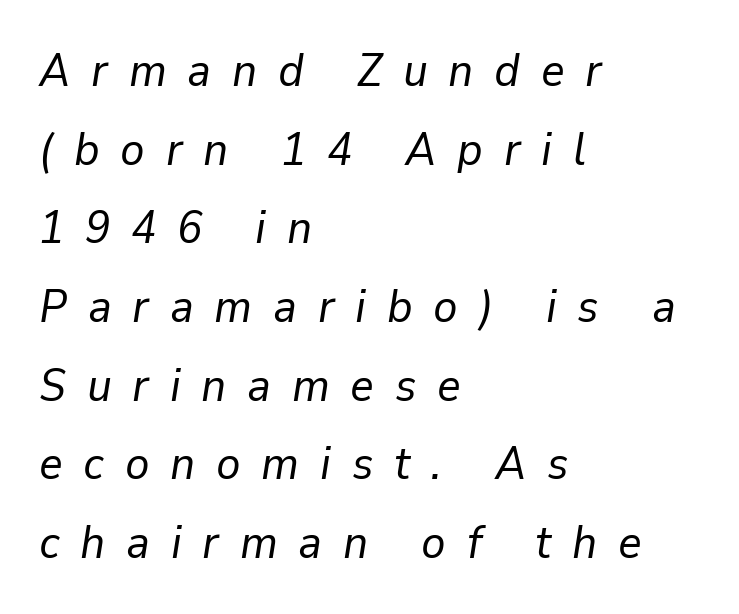
Q: Is the text bold? A: No.
Q: Is the text italic (slanted)? A: Yes, it leans right by about 9 degrees.
Q: Is the text underlined? A: No.
Q: How is the paragraph aligned? A: Left-aligned.
Q: Is the spacing between letters normal or unusually wide? A: Unusually wide.
Q: Width (condensed, normal, or wide)? A: Normal.
Q: Stroke contrast? A: Low.
Q: x-height? A: Medium.
Q: Monospaced? A: No.
